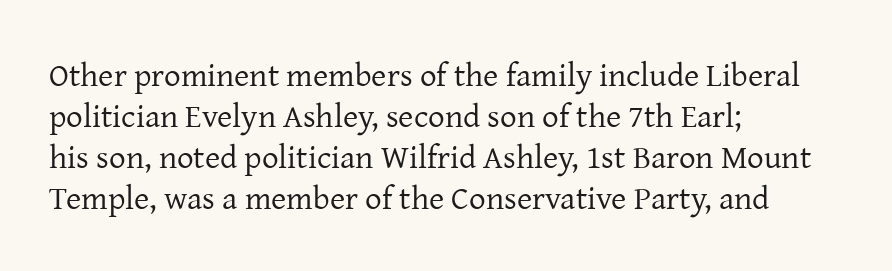
The image shows 33 px regular-weight serif type, upright; set left-aligned, line spacing 1.24x, normal letter spacing, not underlined; low stroke contrast and a medium x-height.
